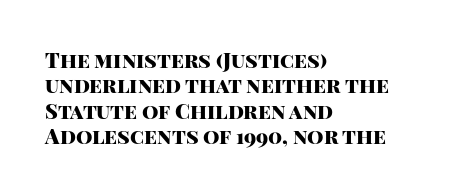
The image shows 21 px bold type, upright; set left-aligned, line spacing 1.21x, normal letter spacing, not underlined.
